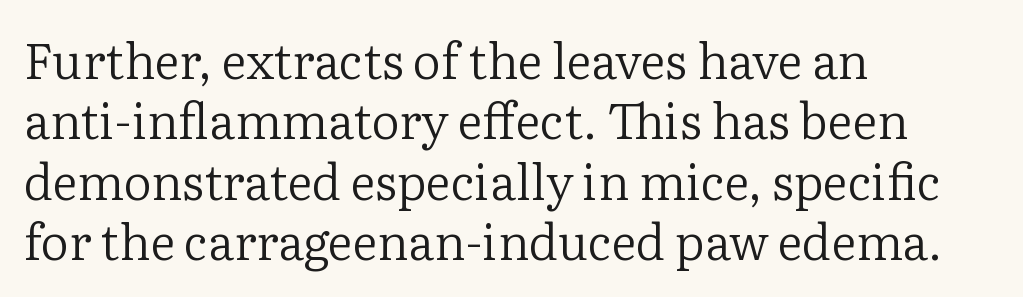
Q: Is the text bold? A: No.
Q: Is the text italic (slanted)? A: No, it is upright.
Q: Is the typeface a serif or a sans-serif typeface? A: Serif.
Q: Is the text underlined? A: No.
Q: How is the paragraph aligned? A: Left-aligned.
Q: Is the spacing between letters normal or unusually wide? A: Normal.
Q: Width (condensed, normal, or wide)? A: Normal.
Q: Stroke contrast? A: Low.
Q: x-height? A: Medium.
Q: Monospaced? A: No.
